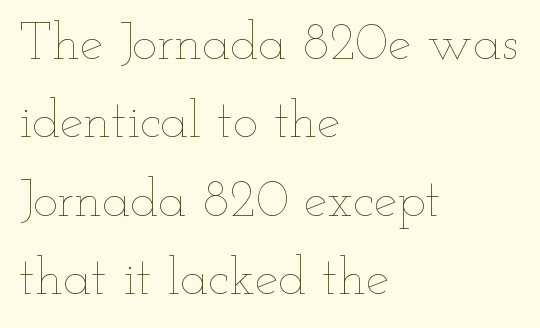
{"italic": "no", "bold": "no", "weight": "thin", "width": "wide", "stroke_contrast": "low", "x_height": "small", "monospaced": "no", "underline": "no", "align": "left", "line_spacing": "normal", "line_spacing_ratio": 1.48, "letter_spacing": "normal", "letter_spacing_em": 0.0, "glyph_px": 53}
